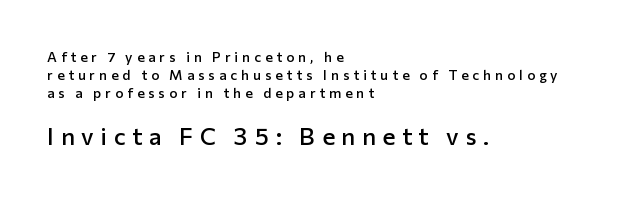
{"italic": "no", "bold": "semi", "underline": "no", "align": "left", "line_spacing": "normal", "line_spacing_ratio": 1.27, "letter_spacing": "wide", "letter_spacing_em": 0.28, "larger_block": "second", "size_ratio": 1.71, "glyph_px": 24}
